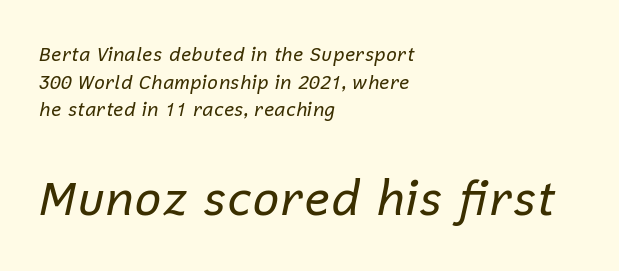
The image shows 48 px regular-weight type, italic (leaning right); set left-aligned, normal line spacing (1.46x), normal letter spacing, not underlined; the second (bottom) block is 2.53x larger; low stroke contrast and a medium x-height.
